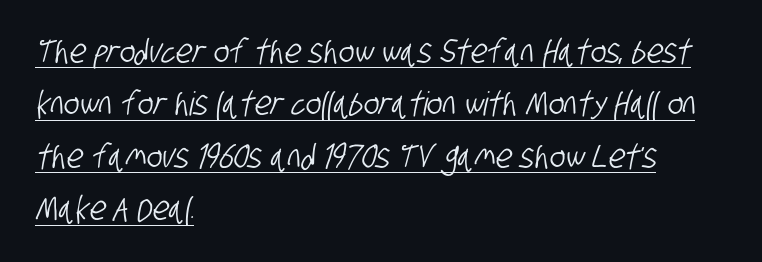
The image shows 33 px condensed sans-serif type; set left-aligned, normal line spacing (1.59x), normal letter spacing, underlined; low stroke contrast and a large x-height.
